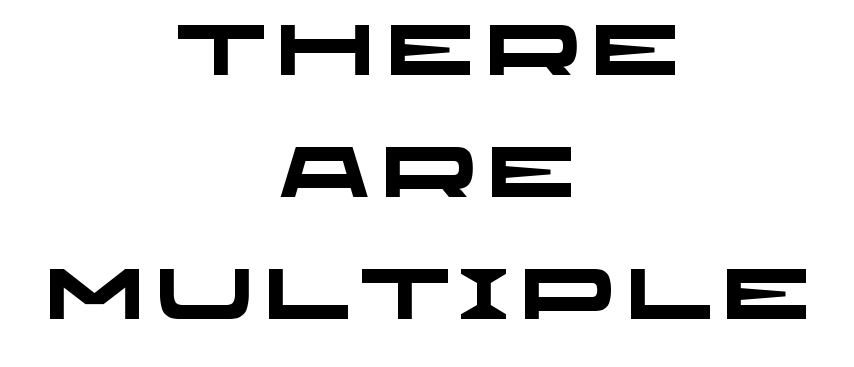
The image shows 71 px heavy, wide sans-serif type; set centered, line spacing 1.72x, not underlined; low stroke contrast and a large x-height.
